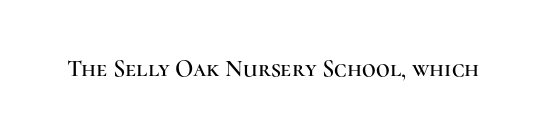
{"italic": "no", "underline": "no", "letter_spacing": "normal", "letter_spacing_em": 0.0, "glyph_px": 24}
